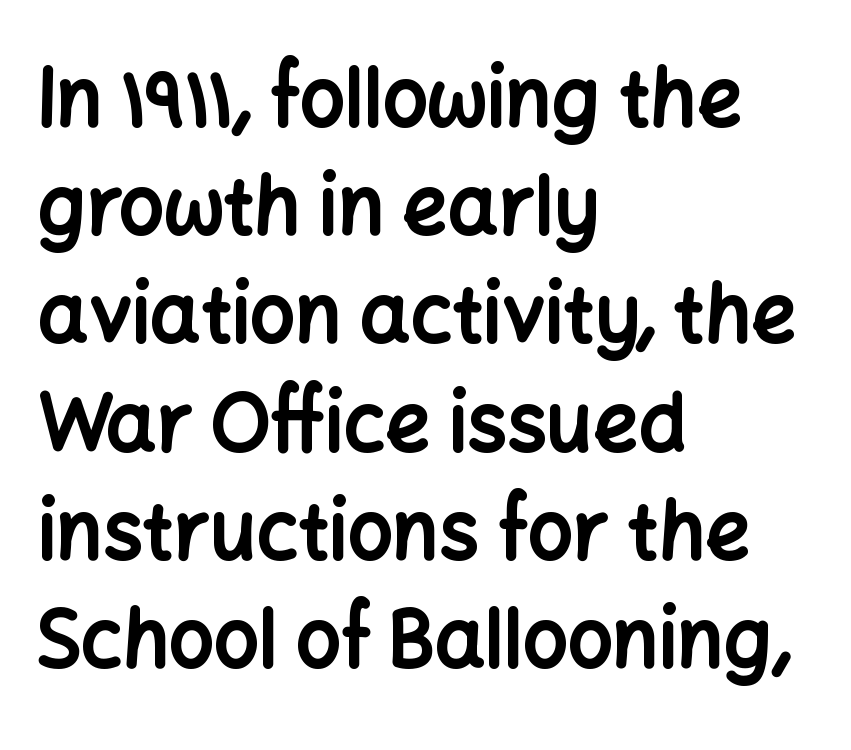
The image shows 79 px bold sans-serif type, upright; set left-aligned, normal line spacing (1.37x), normal letter spacing, not underlined; low stroke contrast and a medium x-height.
